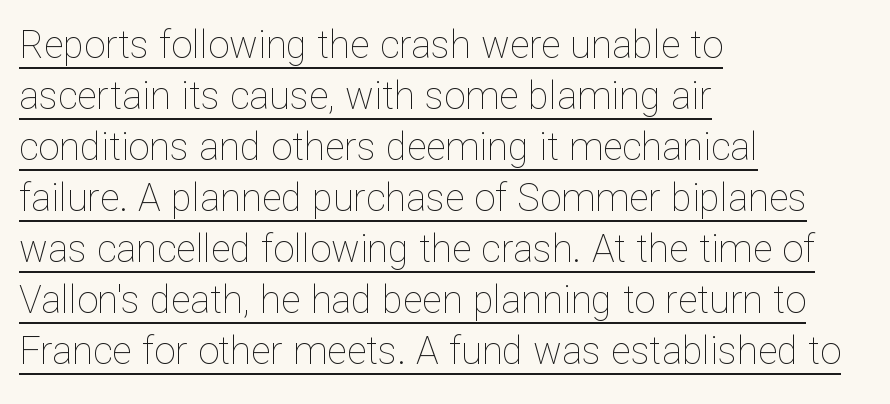
Q: Is the text bold? A: No.
Q: Is the text italic (slanted)? A: No, it is upright.
Q: Is the text underlined? A: Yes.
Q: How is the paragraph aligned? A: Left-aligned.
Q: Is the spacing between letters normal or unusually wide? A: Normal.
Q: Is the spacing between lines tight, normal or loose? A: Normal.
Q: Width (condensed, normal, or wide)? A: Normal.
Q: Stroke contrast? A: Low.
Q: x-height? A: Medium.
Q: Monospaced? A: No.
